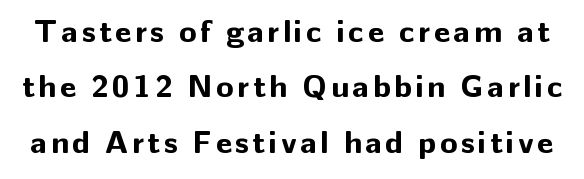
The face used here is proportionally spaced, like ordinary book or web type. A sans-serif font was chosen for this passage. The typography opts for an upright posture over an oblique one. Plenty of ink on the page — the face is bold.
